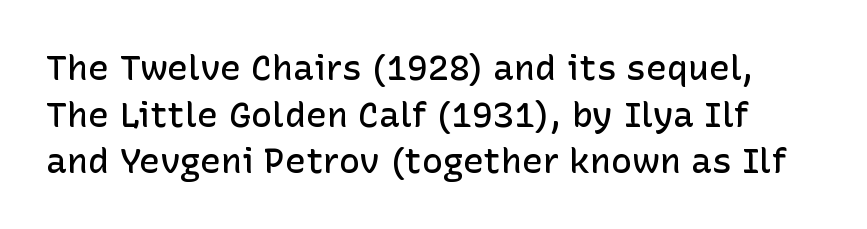
Is this a fixed-width face? No — the glyphs have proportional, varying widths. The space directly below the letters is spotless. What's the leading like? Ordinary, nothing unusual. If you drew a line through each stem, it would be perfectly vertical. The face used here is a sans, in the tradition of grotesques and geometrics.
